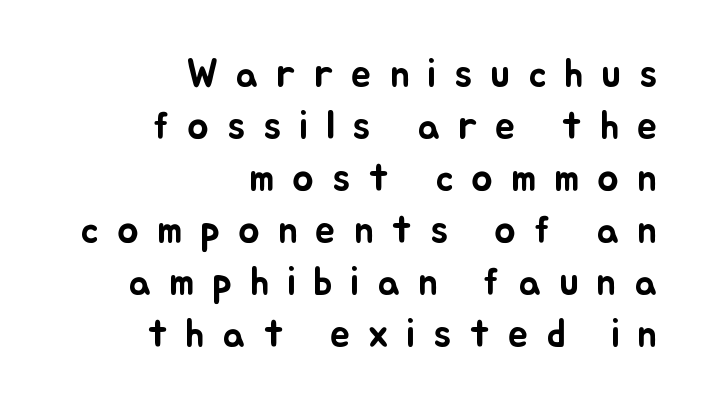
{"italic": "no", "width": "normal", "stroke_contrast": "low", "x_height": "small", "monospaced": "no", "underline": "no", "align": "right", "line_spacing": "normal", "line_spacing_ratio": 1.3, "letter_spacing": "wide", "letter_spacing_em": 0.45, "glyph_px": 40}
